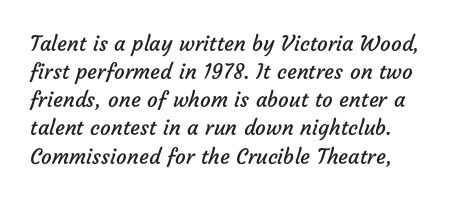
{"bold": "no", "underline": "no", "align": "left", "line_spacing": "normal", "line_spacing_ratio": 1.34, "letter_spacing": "normal", "letter_spacing_em": 0.0, "glyph_px": 21}
